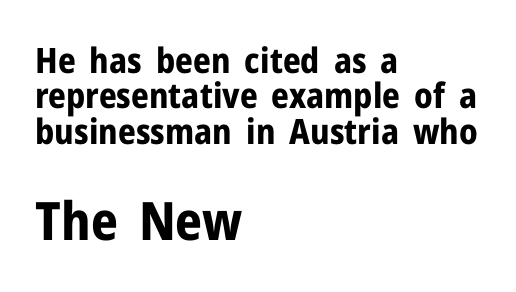
The lower block of text is set noticeably larger than the block above it. A student would call this left alignment; a typographer would say flush left, rag right. This sample uses a sans-serif face. Does the leading feel generous? Not at all — it's pinched. Inter-character spacing is left at the font's built-in metrics. Plenty of ink on the page — the face is bold.
